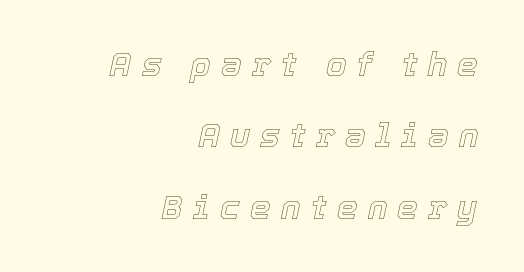
{"italic": "yes", "lean": "right", "slant_degrees": 12, "width": "normal", "x_height": "medium", "monospaced": "no", "underline": "no", "align": "right", "line_spacing": "loose", "line_spacing_ratio": 2.16, "letter_spacing": "wide", "letter_spacing_em": 0.31, "glyph_px": 33}
